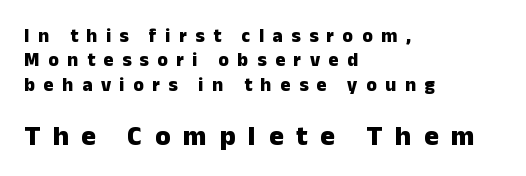
{"serif": "no", "italic": "no", "bold": "yes", "weight": "heavy", "width": "normal", "stroke_contrast": "low", "x_height": "medium", "monospaced": "no", "underline": "no", "align": "left", "line_spacing": "normal", "line_spacing_ratio": 1.28, "letter_spacing": "wide", "letter_spacing_em": 0.45, "larger_block": "second", "size_ratio": 1.47, "glyph_px": 28}
